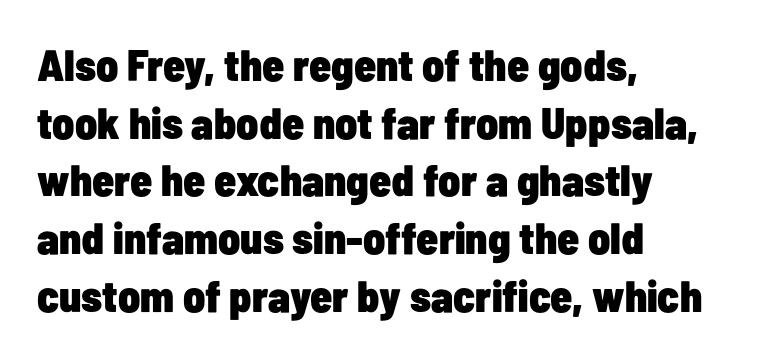
The image shows 44 px heavy, condensed sans-serif type, upright; set left-aligned, normal line spacing (1.31x), normal letter spacing, not underlined; low stroke contrast and a medium x-height.
